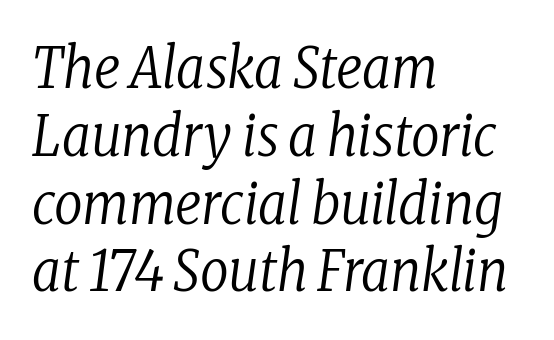
Q: Is the text bold? A: No.
Q: Is the text italic (slanted)? A: Yes, it leans right by about 8 degrees.
Q: Is the typeface a serif or a sans-serif typeface? A: Serif.
Q: Is the text underlined? A: No.
Q: How is the paragraph aligned? A: Left-aligned.
Q: Is the spacing between letters normal or unusually wide? A: Normal.
Q: Width (condensed, normal, or wide)? A: Condensed.
Q: Stroke contrast? A: Low.
Q: x-height? A: Medium.
Q: Monospaced? A: No.
